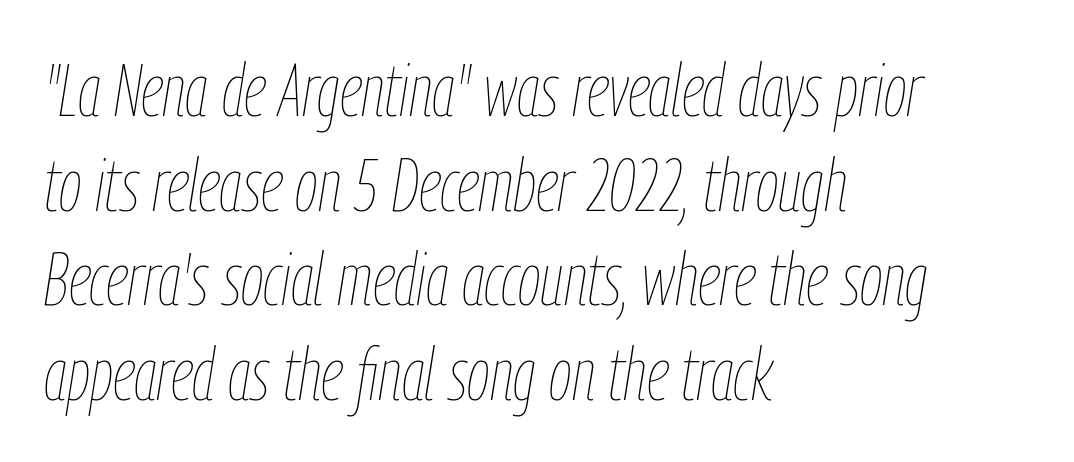
Q: Is the text bold? A: No.
Q: Is the text italic (slanted)? A: Yes, it leans right by about 9 degrees.
Q: Is the text underlined? A: No.
Q: How is the paragraph aligned? A: Left-aligned.
Q: Is the spacing between letters normal or unusually wide? A: Normal.
Q: Is the spacing between lines tight, normal or loose? A: Normal.
Q: Width (condensed, normal, or wide)? A: Condensed.
Q: Stroke contrast? A: Low.
Q: x-height? A: Medium.
Q: Monospaced? A: No.
